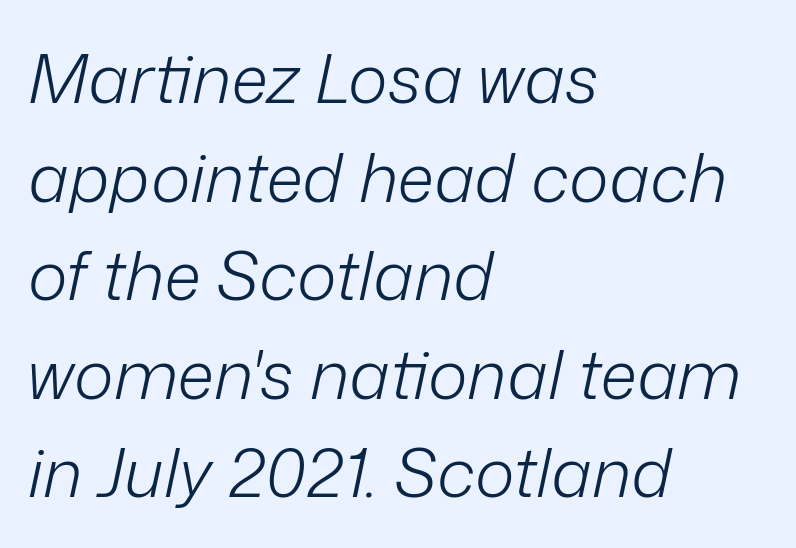
Q: Is the text bold? A: No.
Q: Is the text italic (slanted)? A: Yes, it leans right by about 12 degrees.
Q: Is the text underlined? A: No.
Q: How is the paragraph aligned? A: Left-aligned.
Q: Is the spacing between letters normal or unusually wide? A: Normal.
Q: Is the spacing between lines tight, normal or loose? A: Normal.
Q: Width (condensed, normal, or wide)? A: Normal.
Q: Stroke contrast? A: Low.
Q: x-height? A: Medium.
Q: Monospaced? A: No.
